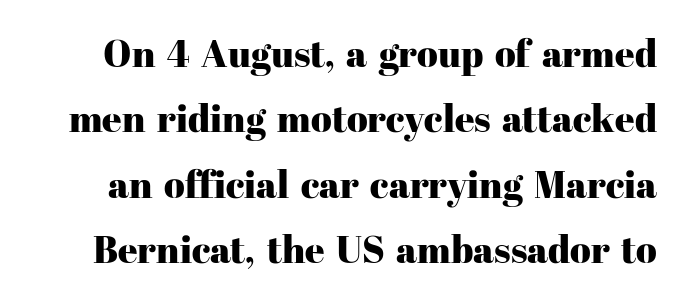
Looks like regular typesetting: each glyph gets only the width it needs. Students, note that the glyphs here touch the page at normal intervals. Underlining? Definitely not there. This rendering employs a face with finishing strokes, i.e., a serif.
